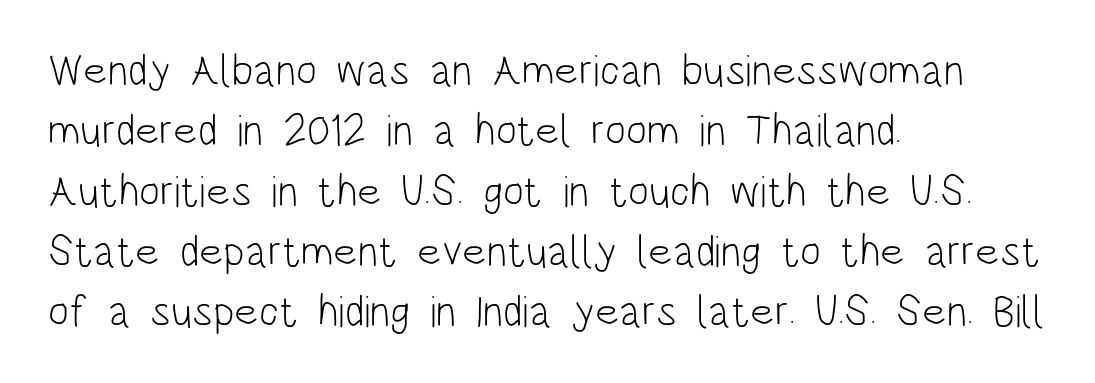
The axis of the letterforms is exactly vertical. Caption: face not bold, strokes unweighted. Short note: letters normally spaced. The typesetter chose a ragged-right arrangement here. The rendering uses a moderate line-height, typical for paragraphs.
